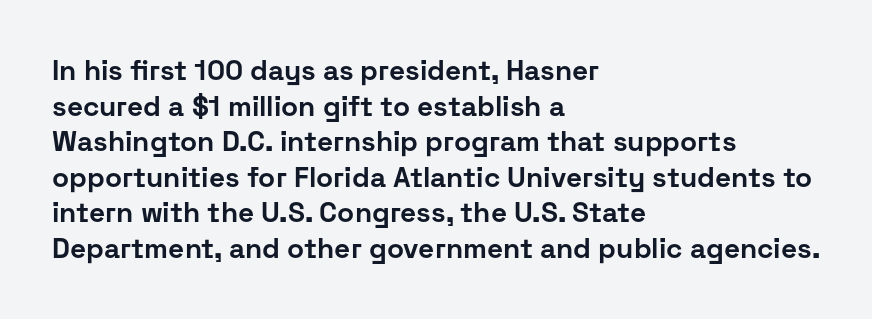
These lines sit exactly where default settings would place them. Designer's note — italics off, roman on. These lines are composed in type without serifs. Typographic density is high because the face is bold. Honestly, there is no underline to notice here at all.
